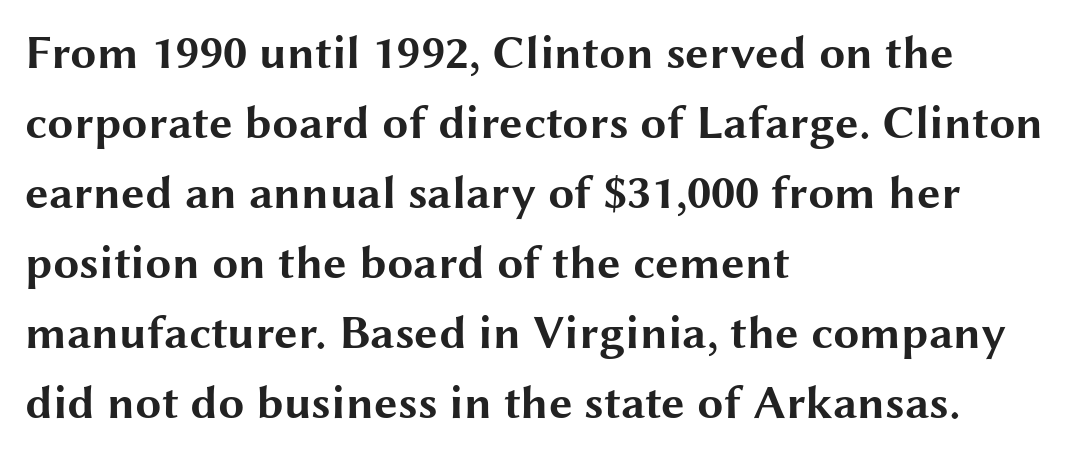
Descender tails drop into unmarked territory. Compared with typical paragraphs, the rows here are spaced about the same. All the whitespace from short lines collects on the right. This is roman type, the default non-slanted kind.
